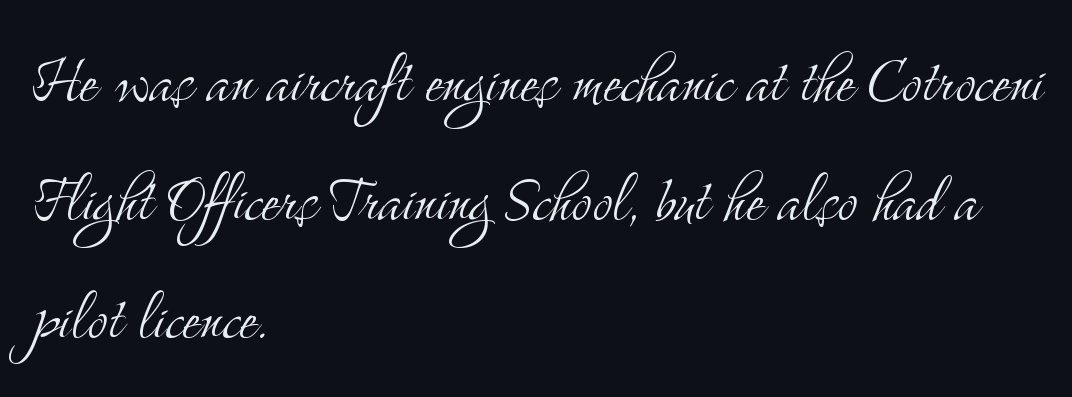
Vertical spacing — default. The cut favours lightness, reaching ordinary text weight at its darkest. Regarding serifs, this sample has them. In CSS terms this would be text-align: left. Between one letter and the next there's only the usual sliver of space. A clean baseline with only descenders dipping below it.
